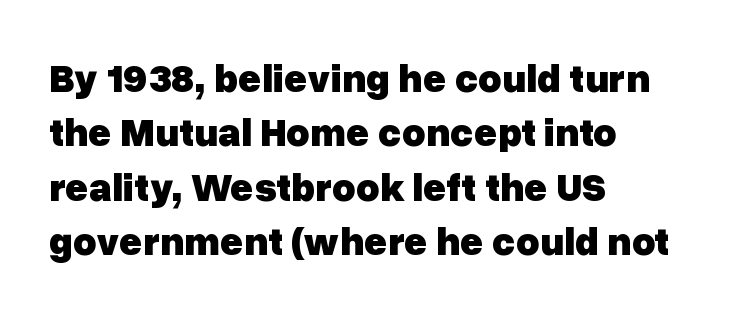
These lines are set flush left with a ragged right edge. I'd describe the lettering as bold — thick and assertive. The typeface chosen for these lines omits serifs. A typesetter would call this zero additional tracking. Vertically, the passage feels balanced, rows spaced as you'd expect. The strip under each line holds only bare page.
